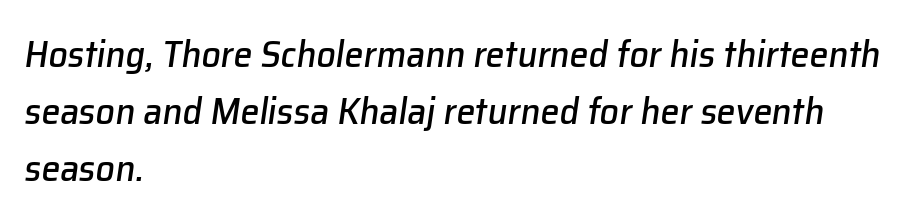
Q: Is the text italic (slanted)? A: Yes, it leans right by about 8 degrees.
Q: Is the text underlined? A: No.
Q: How is the paragraph aligned? A: Left-aligned.
Q: Is the spacing between letters normal or unusually wide? A: Normal.
Q: Is the spacing between lines tight, normal or loose? A: Normal.
Q: Width (condensed, normal, or wide)? A: Normal.
Q: Stroke contrast? A: Low.
Q: x-height? A: Medium.
Q: Monospaced? A: No.
